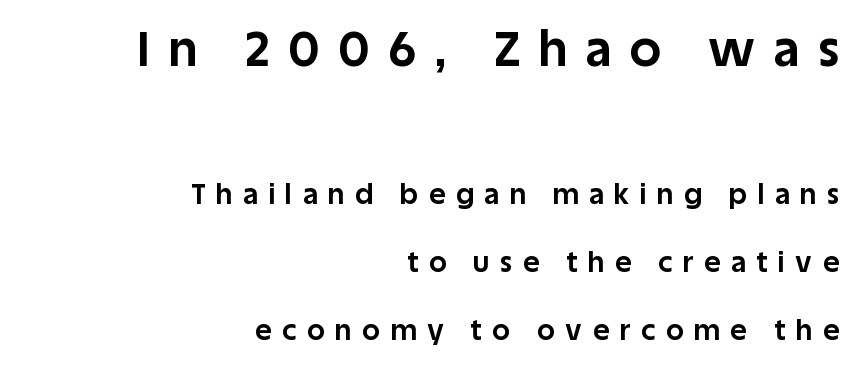
Q: Is the text bold? A: Yes.
Q: Is the text italic (slanted)? A: No, it is upright.
Q: Is the typeface a serif or a sans-serif typeface? A: Sans-serif.
Q: Is the text underlined? A: No.
Q: How is the paragraph aligned? A: Right-aligned.
Q: Is the spacing between letters normal or unusually wide? A: Unusually wide.
Q: Is the spacing between lines tight, normal or loose? A: Loose.
Q: Which block of text is set in a larger size, the first (top) or the second (bottom)? A: The first (top) one.
Q: Width (condensed, normal, or wide)? A: Normal.
Q: Stroke contrast? A: Low.
Q: x-height? A: Large.
Q: Monospaced? A: No.
